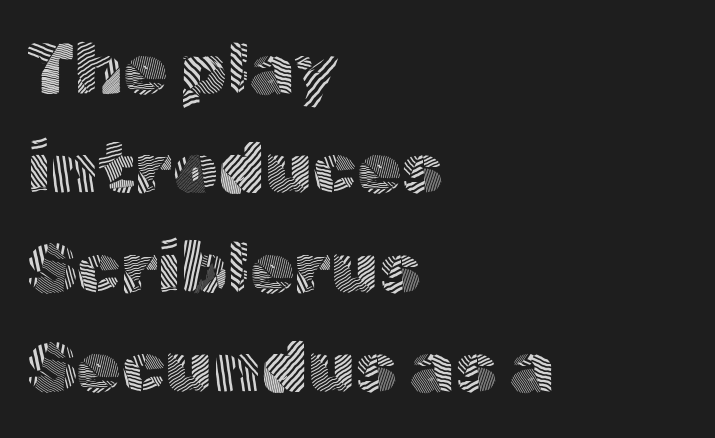
The image shows 71 px light sans-serif type, upright; set left-aligned, normal line spacing (1.4x), normal letter spacing, not underlined; a medium x-height.
